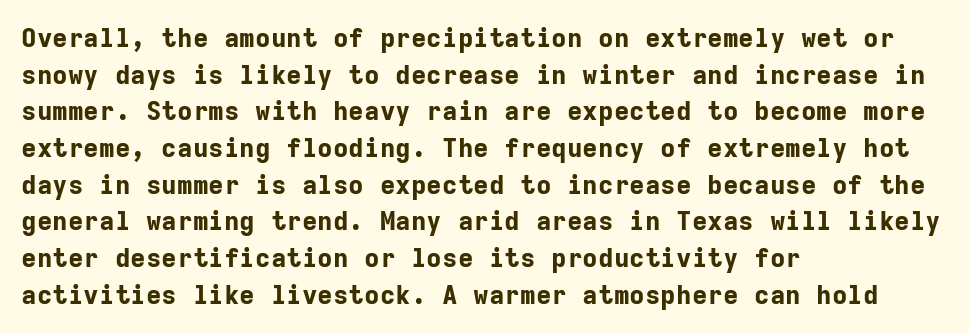
Q: Is the text bold? A: Yes.
Q: Is the text italic (slanted)? A: No, it is upright.
Q: Is the text underlined? A: No.
Q: How is the paragraph aligned? A: Left-aligned.
Q: Is the spacing between letters normal or unusually wide? A: Normal.
Q: Is the spacing between lines tight, normal or loose? A: Normal.
